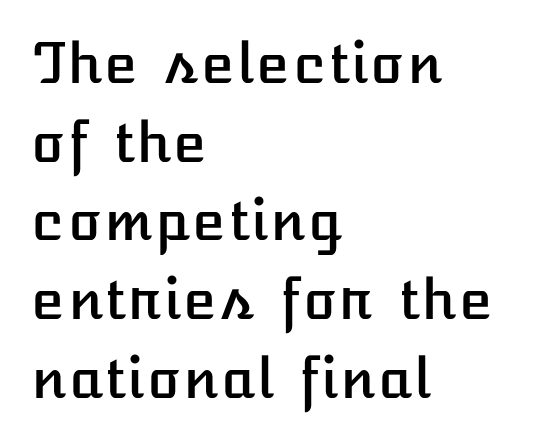
Every row of glyphs begins at an identical x-position on the left. The vertical gap from one line to the next is medium. Any mark beneath the type? The region is blank. Designer's note — italics off, roman on.
